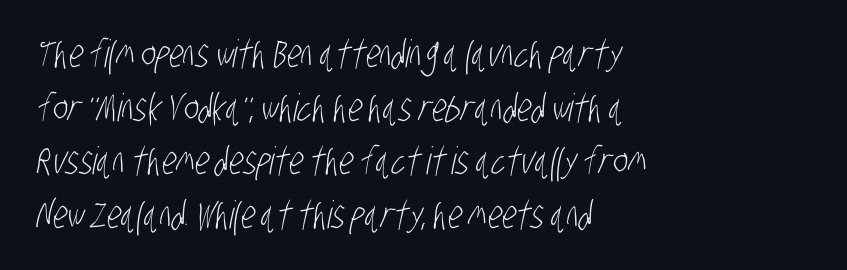
Q: Is the text bold? A: No.
Q: Is the typeface a serif or a sans-serif typeface? A: Sans-serif.
Q: Is the text underlined? A: No.
Q: How is the paragraph aligned? A: Left-aligned.
Q: Is the spacing between letters normal or unusually wide? A: Normal.
Q: Is the spacing between lines tight, normal or loose? A: Normal.
Q: Width (condensed, normal, or wide)? A: Condensed.
Q: Stroke contrast? A: Low.
Q: x-height? A: Large.
Q: Monospaced? A: No.
